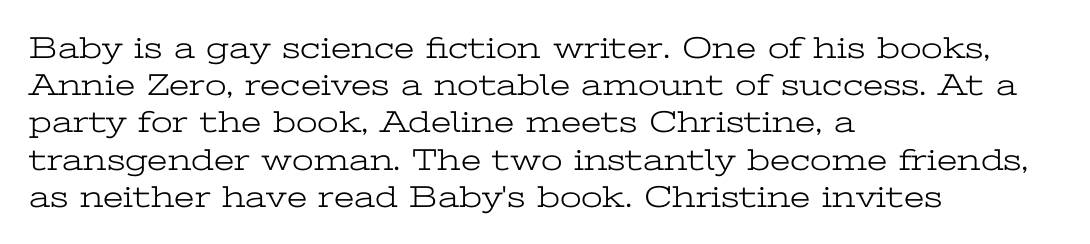
The image shows 31 px light, wide serif type, upright; set left-aligned, line spacing 1.2x, normal letter spacing, not underlined; low stroke contrast and a medium x-height.
